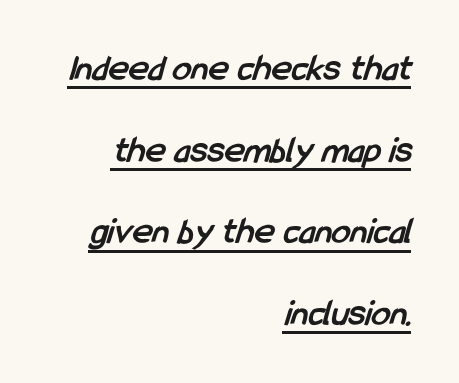
Do the characters align in a grid? No, the font is proportional. Stroke thickness is high; the sample reads as a true bold. The block of text is sparse from top to bottom, with ample space between rows. The letterforms sit shoulder to shoulder at normal distance. Serif or sans? Sans — the stroke terminals are bare.
